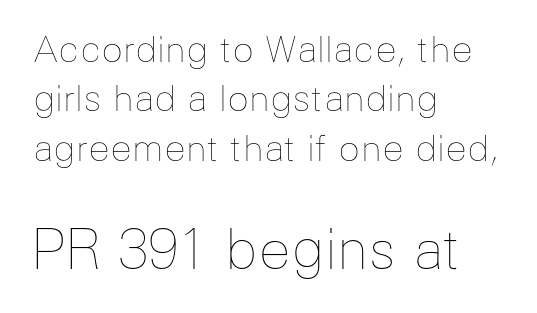
Q: Is the text bold? A: No.
Q: Is the text italic (slanted)? A: No, it is upright.
Q: Is the text underlined? A: No.
Q: How is the paragraph aligned? A: Left-aligned.
Q: Is the spacing between letters normal or unusually wide? A: Normal.
Q: Is the spacing between lines tight, normal or loose? A: Normal.
Q: Which block of text is set in a larger size, the first (top) or the second (bottom)? A: The second (bottom) one.
Q: Width (condensed, normal, or wide)? A: Normal.
Q: Stroke contrast? A: Low.
Q: x-height? A: Medium.
Q: Monospaced? A: No.
